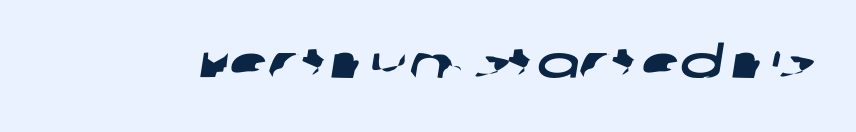
{"serif": "no", "width": "wide", "stroke_contrast": "low", "x_height": "large", "monospaced": "no", "underline": "no", "letter_spacing": "normal", "letter_spacing_em": 0.0, "glyph_px": 45}
